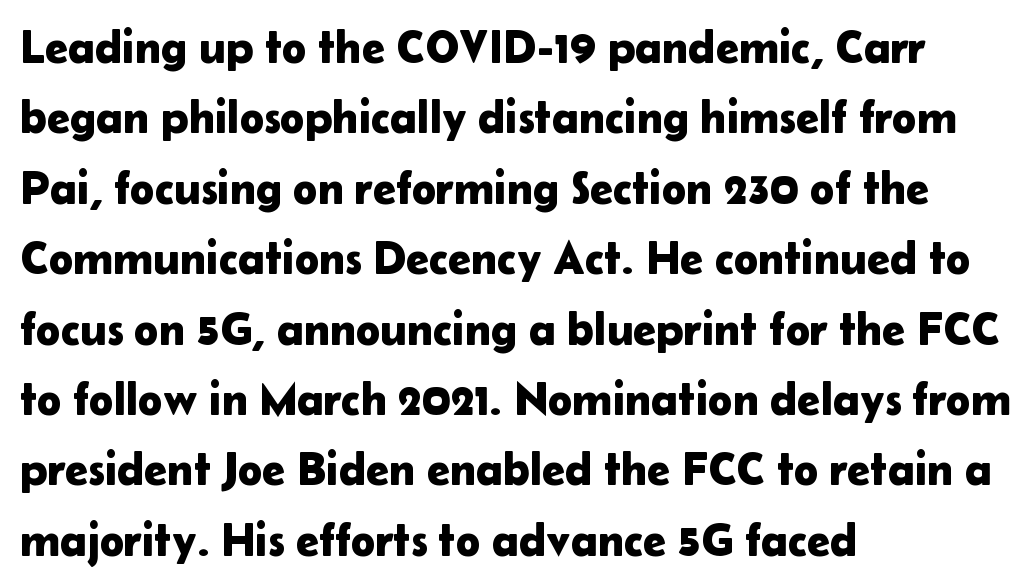
In terms of posture, this sample is upright. The passage shown stacks its lines at a standard gap. There is no visible air inserted between adjacent glyphs. Varying glyph widths throughout — classic text-font behaviour.
